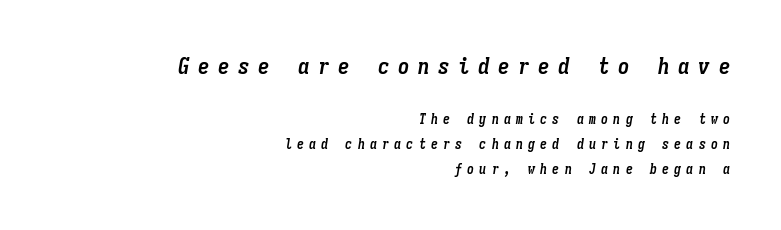
Q: Is the text bold? A: Yes.
Q: Is the text italic (slanted)? A: Yes, it leans right by about 9 degrees.
Q: Is the text underlined? A: No.
Q: How is the paragraph aligned? A: Right-aligned.
Q: Is the spacing between letters normal or unusually wide? A: Unusually wide.
Q: Which block of text is set in a larger size, the first (top) or the second (bottom)? A: The first (top) one.
